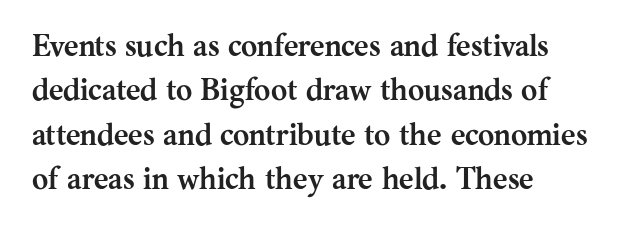
Compared with a centered layout, this one pins lines to the left instead. This rendering leaves character spacing at its baseline value. Summary of vertical rhythm: regular, with standard interline spacing. Pretty heavy lettering here — definitely bold. When letters stand straight like this, we call the style roman or upright.
